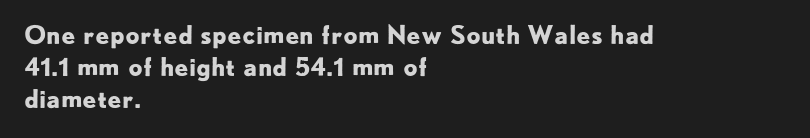
The typesetter chose a ragged-right arrangement here. The line texture is even and compact thanks to regular tracking. Summary of weight: heavy, a full bold. Vertically, the passage feels balanced, rows spaced as you'd expect. In terms of posture, this sample is upright.
